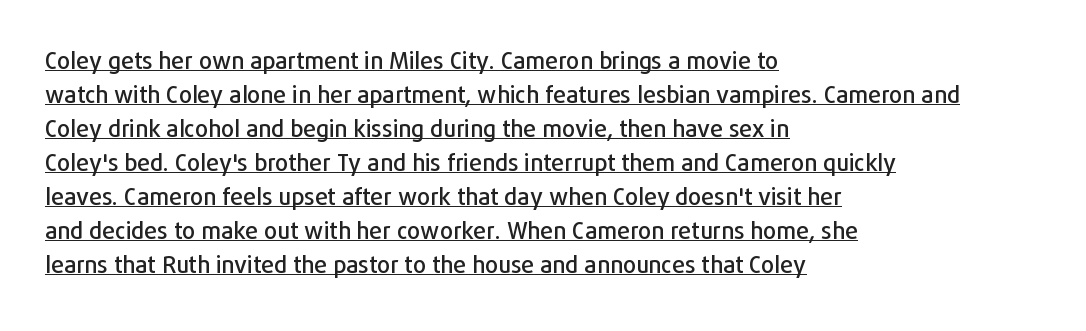
This sample keeps an unexceptional amount of space between lines. A roman cut, with each character standing at attention. A baseline rule has been typeset under these characters. Horizontal alignment here is leftward, the default for most running prose. The type is set solid horizontally, with unmodified tracking.
